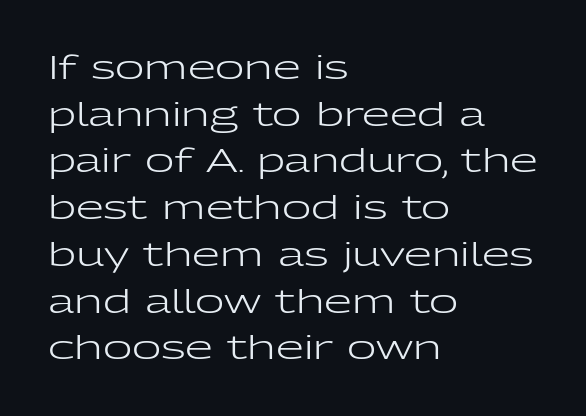
The image shows 32 px regular-weight, wide sans-serif type, upright; set left-aligned, normal line spacing (1.46x), normal letter spacing, not underlined; low stroke contrast and a medium x-height.
